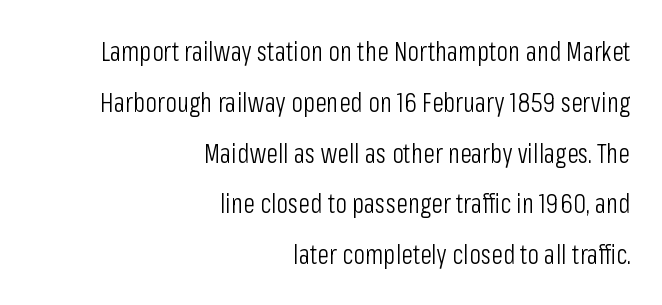
Do the letters lean? They stand straight. A typesetter would call this zero additional tracking. The setting favours the right margin, as signatures and pull-quotes sometimes do. The cut favours lightness, reaching ordinary text weight at its darkest. Bare-footed words on every line.
